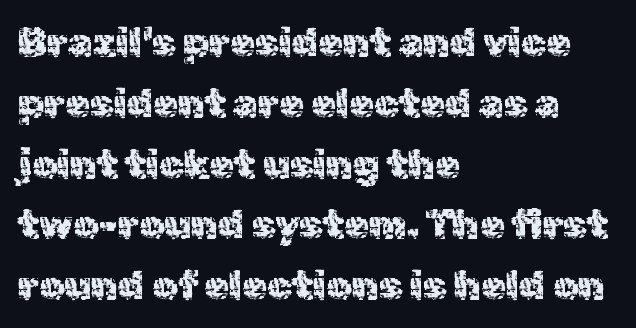
Q: Is the text italic (slanted)? A: No, it is upright.
Q: Is the typeface a serif or a sans-serif typeface? A: Sans-serif.
Q: Is the text underlined? A: No.
Q: How is the paragraph aligned? A: Left-aligned.
Q: Is the spacing between letters normal or unusually wide? A: Normal.
Q: Is the spacing between lines tight, normal or loose? A: Normal.
Q: Width (condensed, normal, or wide)? A: Normal.
Q: x-height? A: Medium.
Q: Monospaced? A: No.
